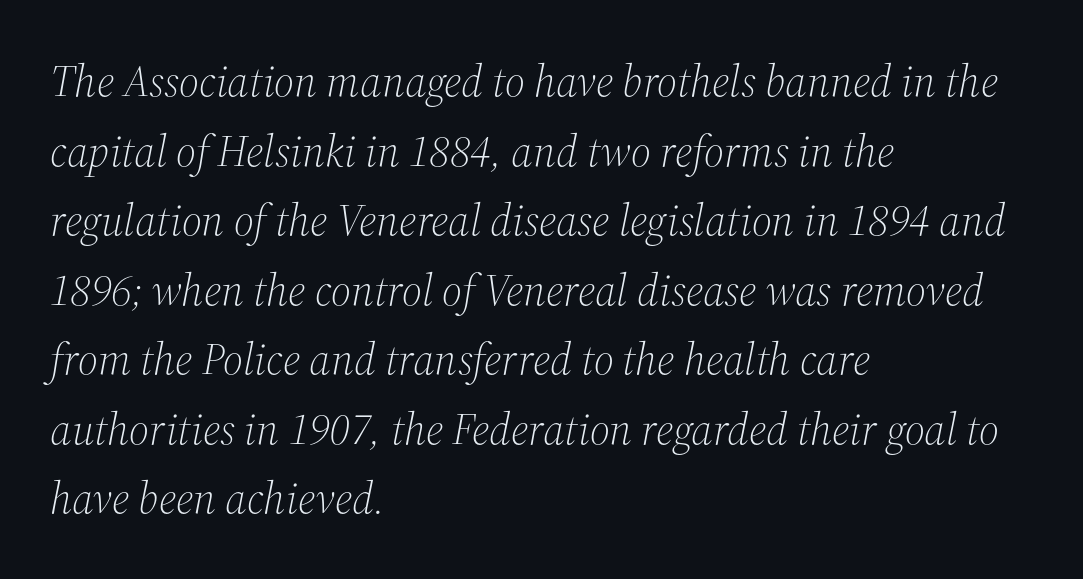
These glyphs show unthickened strokes, regular width or finer. The type family on display is of the serif kind. Descenders are the only things crossing below the line. Evenly set lines give the paragraph a standard silhouette.
